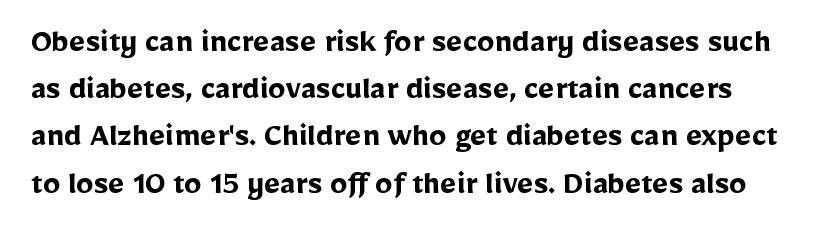
Q: Is the text bold? A: Yes.
Q: Is the text italic (slanted)? A: No, it is upright.
Q: Is the typeface a serif or a sans-serif typeface? A: Sans-serif.
Q: Is the text underlined? A: No.
Q: Is the spacing between letters normal or unusually wide? A: Normal.
Q: Is the spacing between lines tight, normal or loose? A: Normal.
Q: Width (condensed, normal, or wide)? A: Normal.
Q: Stroke contrast? A: Low.
Q: x-height? A: Medium.
Q: Monospaced? A: No.
